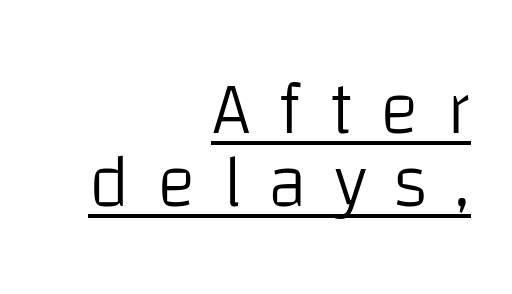
Q: Is the text bold? A: No.
Q: Is the text italic (slanted)? A: No, it is upright.
Q: Is the typeface a serif or a sans-serif typeface? A: Sans-serif.
Q: Is the text underlined? A: Yes.
Q: How is the paragraph aligned? A: Right-aligned.
Q: Is the spacing between letters normal or unusually wide? A: Unusually wide.
Q: Is the spacing between lines tight, normal or loose? A: Tight.
Q: Width (condensed, normal, or wide)? A: Normal.
Q: Stroke contrast? A: Low.
Q: x-height? A: Large.
Q: Monospaced? A: No.
